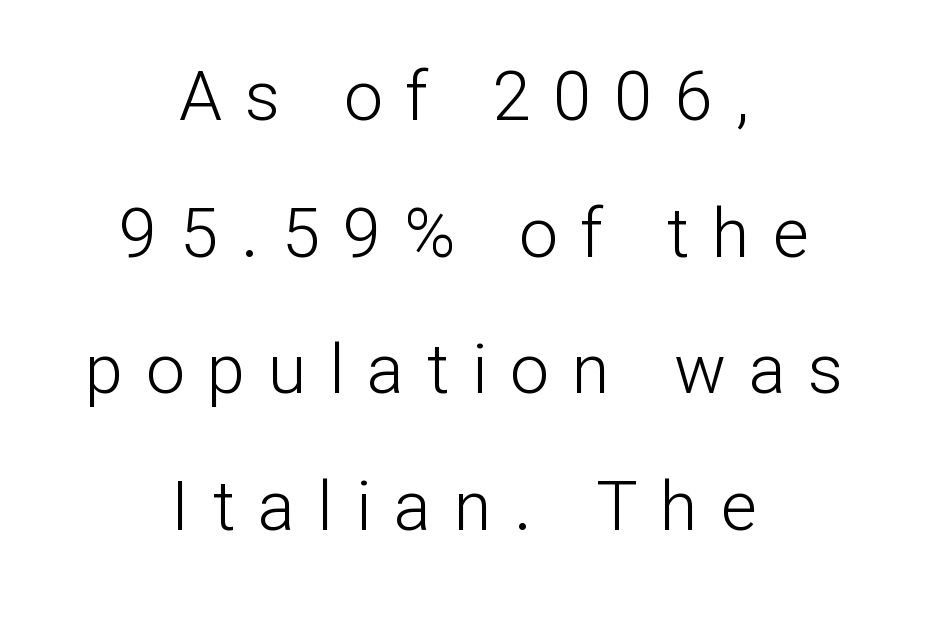
Proportional: the letters do not fall into vertical columns. Serif or sans? Sans — the stroke terminals are bare. How are the letters spaced? Widely, with obvious added tracking. Plain, unruled lines of type. Bold? No — there's no thickening of the strokes.
